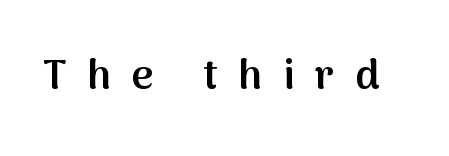
Q: Is the text bold? A: Semi-bold.
Q: Is the text italic (slanted)? A: No, it is upright.
Q: Is the typeface a serif or a sans-serif typeface? A: Sans-serif.
Q: Is the text underlined? A: No.
Q: Is the spacing between letters normal or unusually wide? A: Unusually wide.
Q: Width (condensed, normal, or wide)? A: Normal.
Q: Stroke contrast? A: Medium.
Q: x-height? A: Medium.
Q: Monospaced? A: No.
